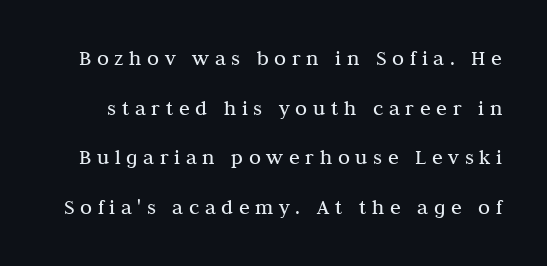
The image shows 22 px text type, upright; set loose line spacing (2.26x), unusually wide letter spacing (+0.26 em), not underlined.
